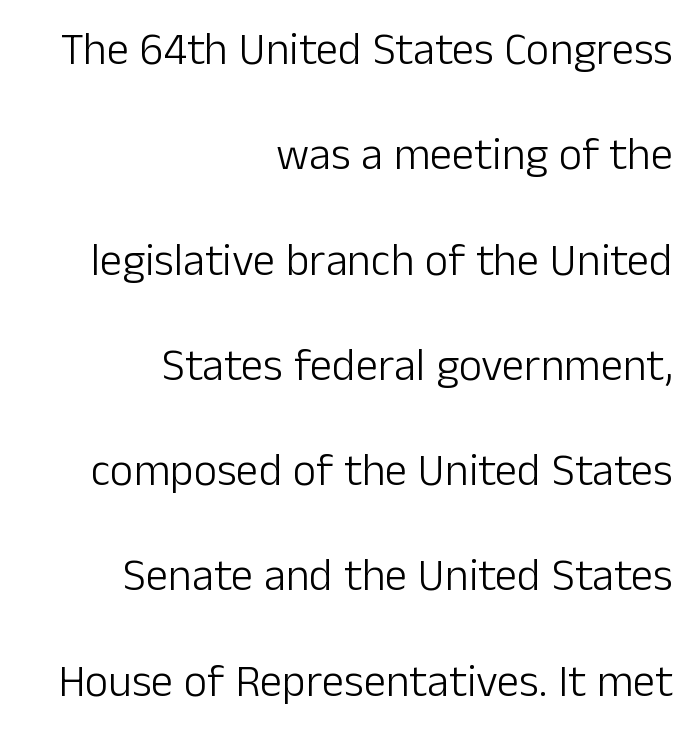
{"serif": "no", "italic": "no", "bold": "no", "weight": "light", "width": "normal", "stroke_contrast": "low", "x_height": "medium", "monospaced": "no", "underline": "no", "align": "right", "line_spacing": "loose", "line_spacing_ratio": 2.34, "letter_spacing": "normal", "letter_spacing_em": 0.0, "glyph_px": 45}
